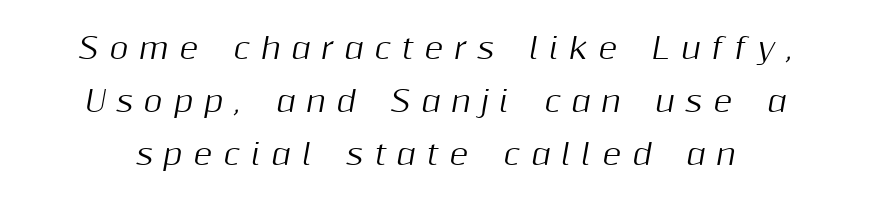
Q: Is the text italic (slanted)? A: Yes, it leans right by about 10 degrees.
Q: Is the text underlined? A: No.
Q: Is the spacing between letters normal or unusually wide? A: Unusually wide.
Q: Width (condensed, normal, or wide)? A: Normal.
Q: Stroke contrast? A: Medium.
Q: x-height? A: Medium.
Q: Monospaced? A: No.
